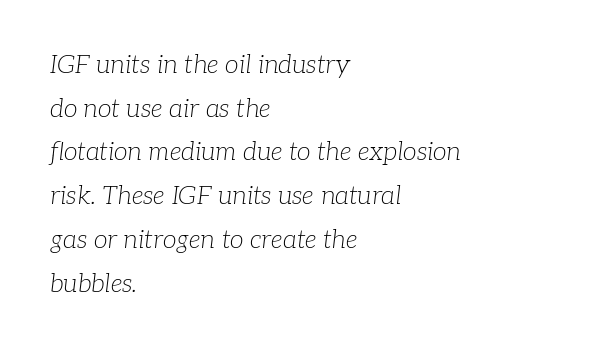
The paragraph has a hard left edge and a soft right edge. The area under the type is left untouched. A typesetter would mark this as italic. Stroke mass is kept to a normal reading level or below. Here the glyphs are tracked normally, forming tight word shapes.
